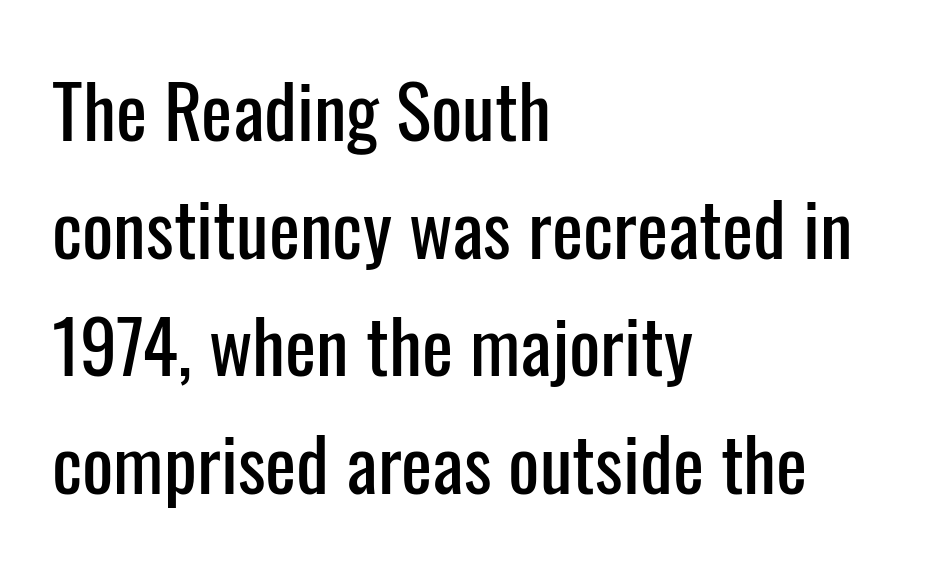
Nope, not italic — everything's standing straight. The font family rendered here belongs to the sans-serif group. One glance says typical: line gaps are just what's usual. Does the copy run flush right? No — it runs flush left.
